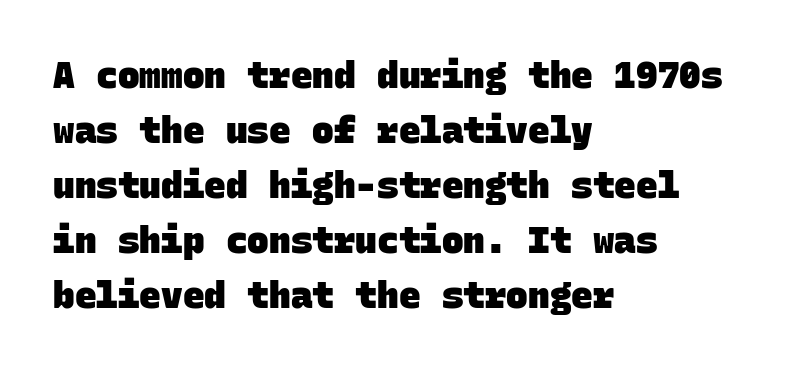
The letters are bold, with thick, heavy strokes. Baseline-to-baseline distance is the conventional proportion of letter height. The passage shown has conventional tracking throughout. Descenders hang freely into open space. Observe the absence of serifs on each vertical stroke in this sample.
